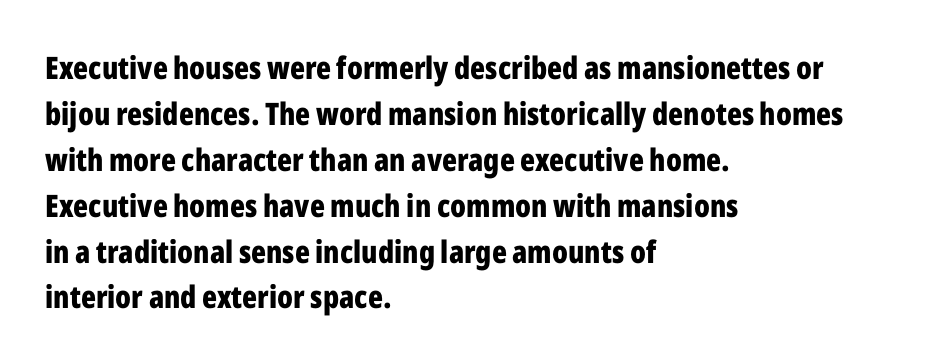
The horizontal fit of the characters is conventional and even. If you drew a line through each stem, it would be perfectly vertical. Line starts are locked; line ends wander. Its strokes are broad and dark, the hallmark of bold type. Letterform terminals end flat and unadorned throughout the passage.
